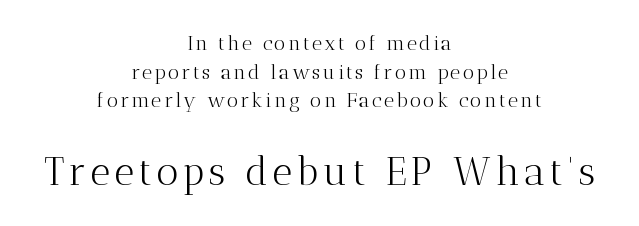
{"serif": "yes", "italic": "no", "bold": "no", "weight": "light", "width": "normal", "stroke_contrast": "medium", "x_height": "medium", "monospaced": "no", "underline": "no", "align": "center", "line_spacing": "normal", "line_spacing_ratio": 1.43, "larger_block": "second", "size_ratio": 1.95, "glyph_px": 39}
